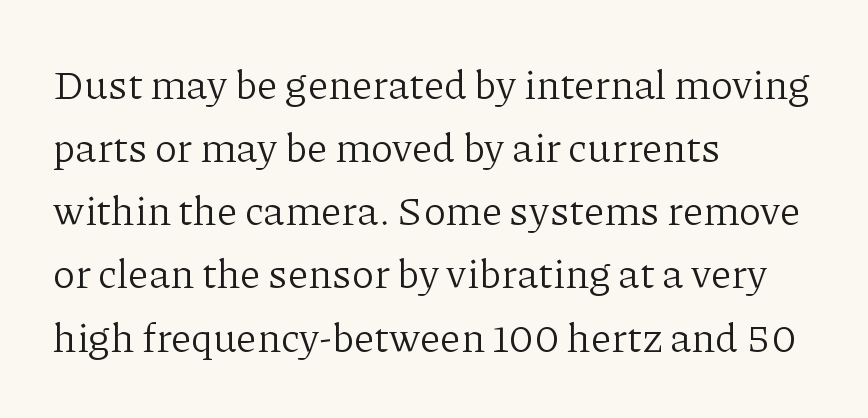
The passage shown is typeset with a serif family. Note the varied advance widths — an 'i' is clearly narrower than an 'm'. Line spacing here is normal. A quiet, ordinary-to-light weight characterises the typeface.
